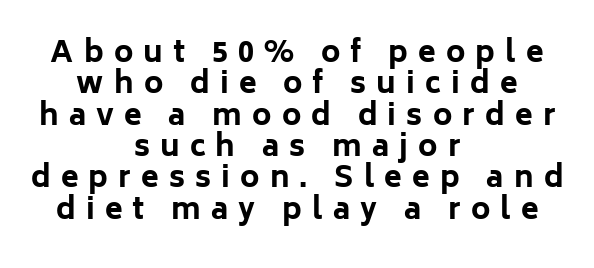
Q: Is the text bold? A: Yes.
Q: Is the text italic (slanted)? A: No, it is upright.
Q: Is the typeface a serif or a sans-serif typeface? A: Sans-serif.
Q: Is the text underlined? A: No.
Q: How is the paragraph aligned? A: Centered.
Q: Is the spacing between letters normal or unusually wide? A: Unusually wide.
Q: Is the spacing between lines tight, normal or loose? A: Tight.
Q: Width (condensed, normal, or wide)? A: Normal.
Q: Stroke contrast? A: Low.
Q: x-height? A: Medium.
Q: Monospaced? A: No.
